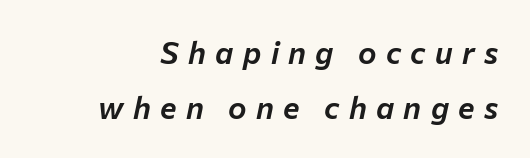
{"italic": "yes", "lean": "right", "slant_degrees": 12, "width": "normal", "stroke_contrast": "low", "x_height": "medium", "monospaced": "no", "underline": "no", "line_spacing_ratio": 1.77, "letter_spacing": "wide", "letter_spacing_em": 0.3, "glyph_px": 31}
